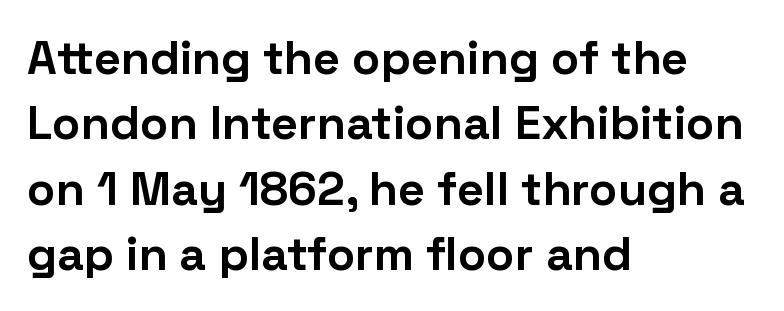
Each glyph is drawn with heavy, bold strokes. Normally led — the rows are evenly, conventionally spaced. Short and long lines alike share a common starting point at left. The foot of each line stays bare and open. These lines are composed in type without serifs. This sample uses an upright cut, with every glyph sitting square on the baseline.
